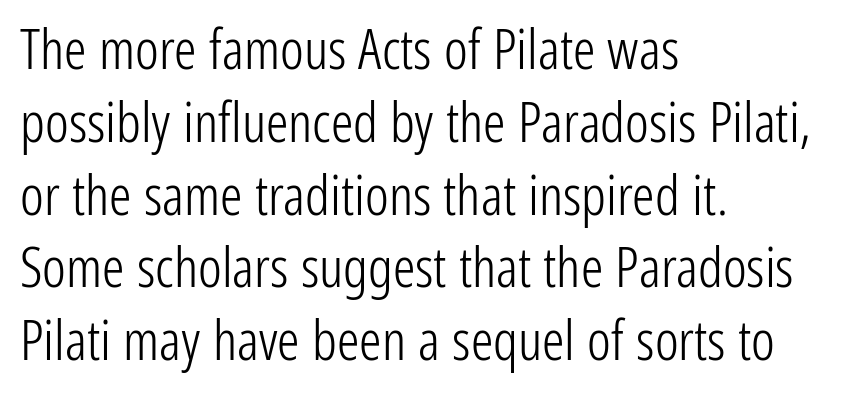
The image shows 56 px light, condensed sans-serif type, upright; set left-aligned, normal line spacing (1.3x), normal letter spacing, not underlined; low stroke contrast and a medium x-height.
